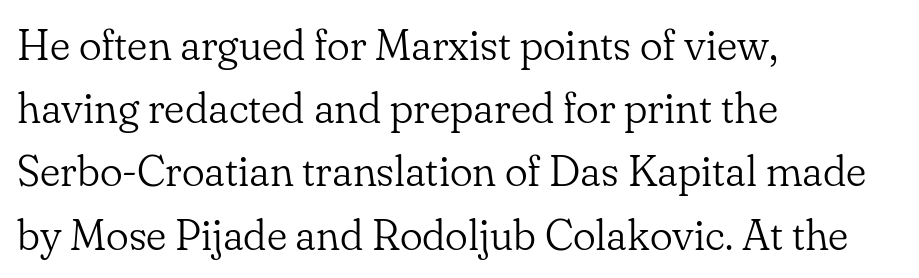
Q: Is the text bold? A: No.
Q: Is the text italic (slanted)? A: No, it is upright.
Q: Is the typeface a serif or a sans-serif typeface? A: Serif.
Q: Is the text underlined? A: No.
Q: How is the paragraph aligned? A: Left-aligned.
Q: Is the spacing between letters normal or unusually wide? A: Normal.
Q: Is the spacing between lines tight, normal or loose? A: Normal.
Q: Width (condensed, normal, or wide)? A: Normal.
Q: Stroke contrast? A: Low.
Q: x-height? A: Small.
Q: Monospaced? A: No.
